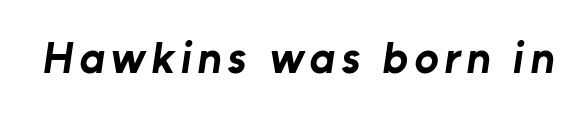
{"serif": "no", "bold": "yes", "weight": "bold", "width": "normal", "stroke_contrast": "low", "x_height": "medium", "monospaced": "no", "underline": "no", "glyph_px": 45}
